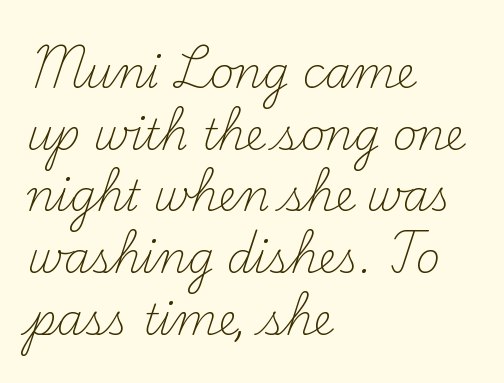
Here the glyphs are tracked normally, forming tight word shapes. Think of a printed novel: that variable character pitch is what you see here. What's the leading like? Ordinary, nothing unusual. These glyphs show unthickened strokes, regular width or finer.
